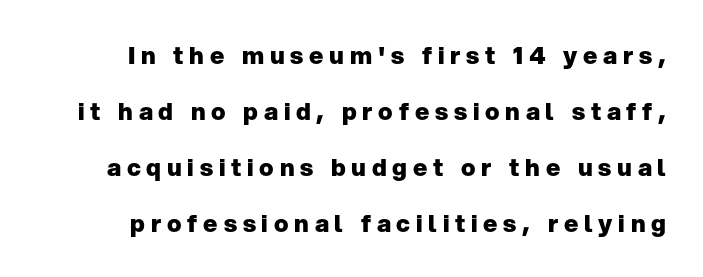
{"italic": "no", "bold": "yes", "underline": "no", "line_spacing": "loose", "line_spacing_ratio": 2.33, "letter_spacing": "wide", "letter_spacing_em": 0.24, "glyph_px": 24}
